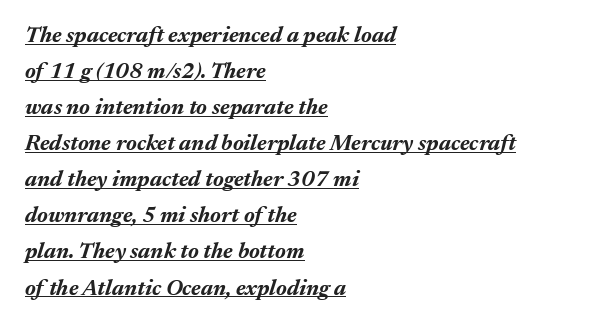
The compositor pushed each line to the left boundary. Glyph-to-glyph distance matches everyday printed text. Underline: present. How would I describe the line gaps? Plain and ordinary. Emphasis-style slanted type is in use. How heavy is the stroke? Heavy — this is a bold.
